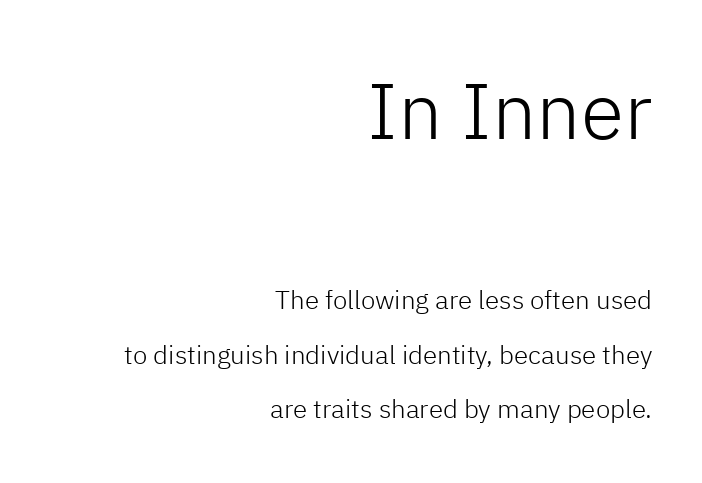
Where is the straight margin? On the right. Is the lower block the larger one? No — the upper block carries the bigger type. In terms of posture, this sample is upright. These lines keep a tight, regular rhythm from letter to letter. Horizontal bands of white between lines are thick stripes. Nobody drew a line under any word here.
